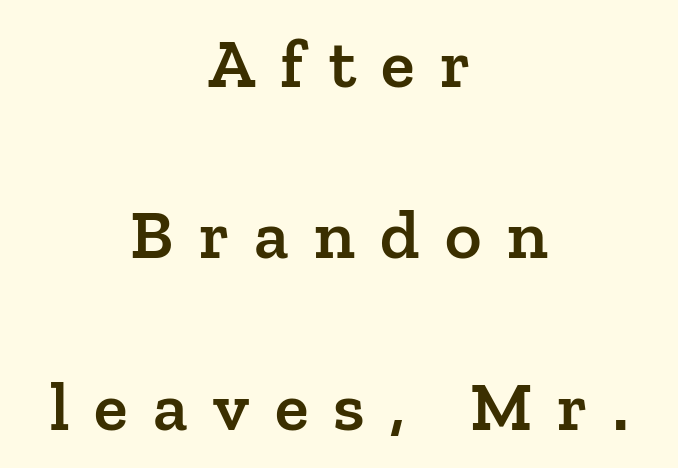
The image shows 70 px semibold serif type, upright; set centered, loose line spacing (2.45x), unusually wide letter spacing (+0.36 em), not underlined; low stroke contrast and a medium x-height.
